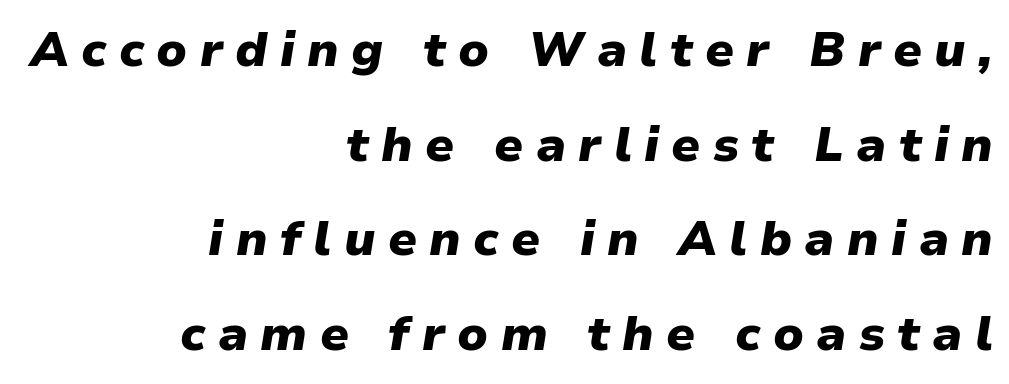
Q: Is the text bold? A: Yes.
Q: Is the text italic (slanted)? A: Yes, it leans right by about 9 degrees.
Q: Is the text underlined? A: No.
Q: How is the paragraph aligned? A: Right-aligned.
Q: Is the spacing between letters normal or unusually wide? A: Unusually wide.
Q: Is the spacing between lines tight, normal or loose? A: Loose.
Q: Width (condensed, normal, or wide)? A: Normal.
Q: Stroke contrast? A: Low.
Q: x-height? A: Medium.
Q: Monospaced? A: No.
